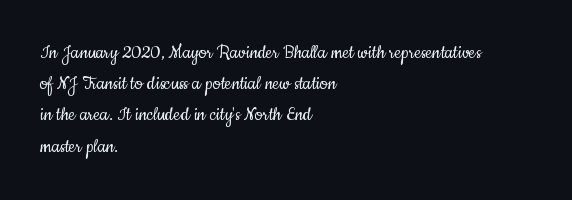
{"bold": "no", "underline": "no", "align": "left", "line_spacing": "normal", "line_spacing_ratio": 1.42, "letter_spacing": "normal", "letter_spacing_em": 0.0, "glyph_px": 22}
